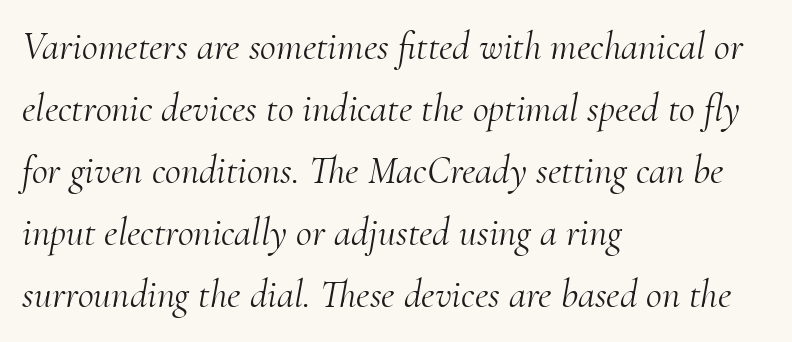
Any mark beneath the type? The region is blank. The lines in this sample share a left origin and differ only in where they stop. Varying glyph widths throughout — classic text-font behaviour. Regular leading. The line texture is even and compact thanks to regular tracking.
